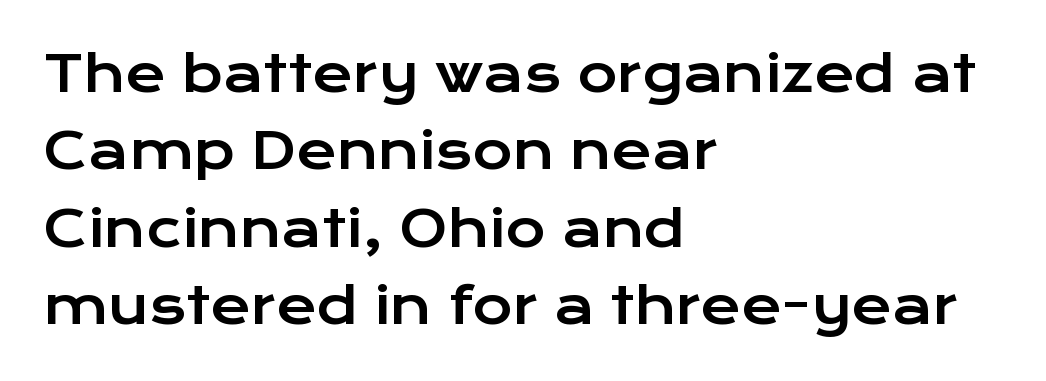
Q: Is the text italic (slanted)? A: No, it is upright.
Q: Is the typeface a serif or a sans-serif typeface? A: Sans-serif.
Q: Is the text underlined? A: No.
Q: How is the paragraph aligned? A: Left-aligned.
Q: Is the spacing between letters normal or unusually wide? A: Normal.
Q: Is the spacing between lines tight, normal or loose? A: Normal.
Q: Width (condensed, normal, or wide)? A: Wide.
Q: Stroke contrast? A: Low.
Q: x-height? A: Medium.
Q: Monospaced? A: No.
